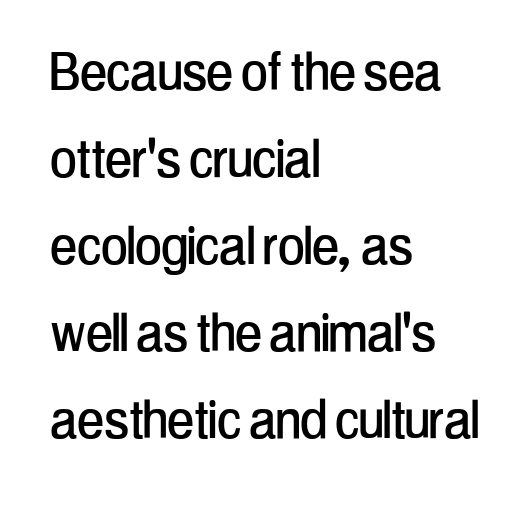
Leading matches the norm, producing a regular column. There is no visible air inserted between adjacent glyphs. Is this a fixed-width face? No — the glyphs have proportional, varying widths. The letters stand straight up with perfectly vertical stems. The face used here is a sans, in the tradition of grotesques and geometrics.
